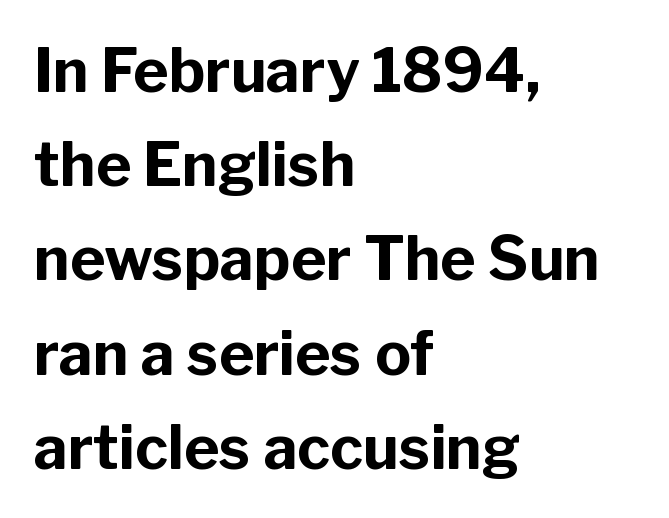
The image shows 60 px bold sans-serif type, upright; set left-aligned, normal line spacing (1.57x), normal letter spacing, not underlined; low stroke contrast and a medium x-height.
